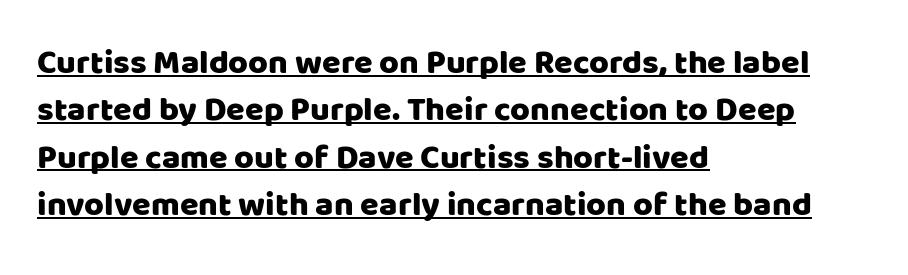
Line starts are locked; line ends wander. Type style note: lacks serifs. Think of a printed novel: that variable character pitch is what you see here. Quick note: not italic, upright. Descenders here cross a horizontal rule under the line.
